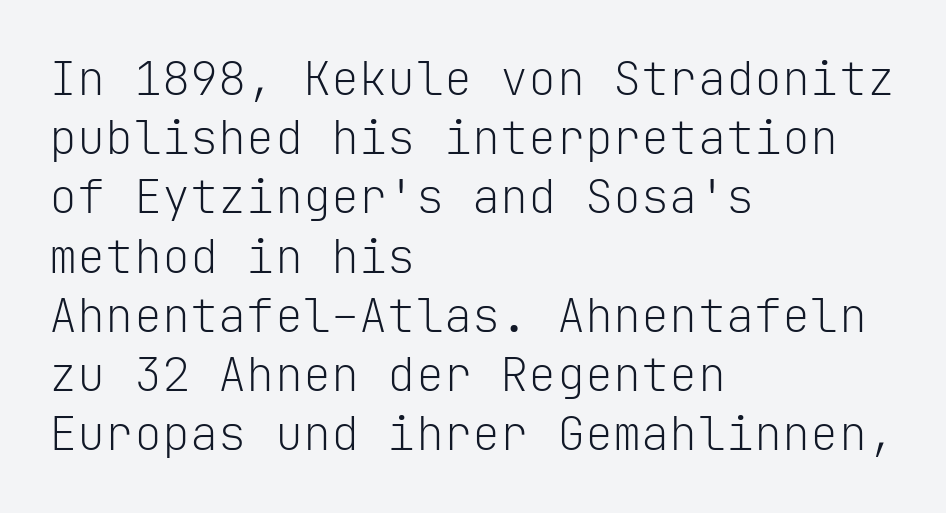
The image shows 47 px light sans-serif type, upright, monospaced; set left-aligned, normal line spacing (1.26x), normal letter spacing, not underlined; low stroke contrast and a medium x-height.
